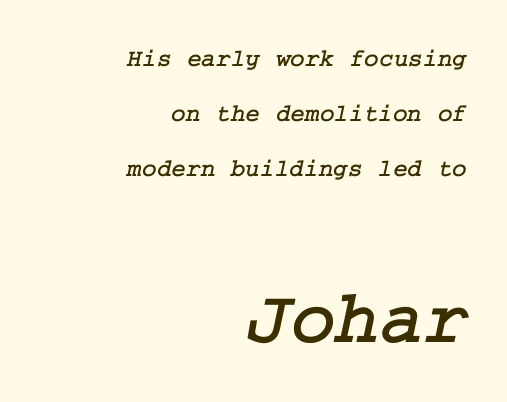
Q: Is the typeface a serif or a sans-serif typeface? A: Serif.
Q: Is the text underlined? A: No.
Q: How is the paragraph aligned? A: Right-aligned.
Q: Is the spacing between letters normal or unusually wide? A: Normal.
Q: Is the spacing between lines tight, normal or loose? A: Loose.
Q: Which block of text is set in a larger size, the first (top) or the second (bottom)? A: The second (bottom) one.
Q: Width (condensed, normal, or wide)? A: Normal.
Q: Stroke contrast? A: Low.
Q: x-height? A: Medium.
